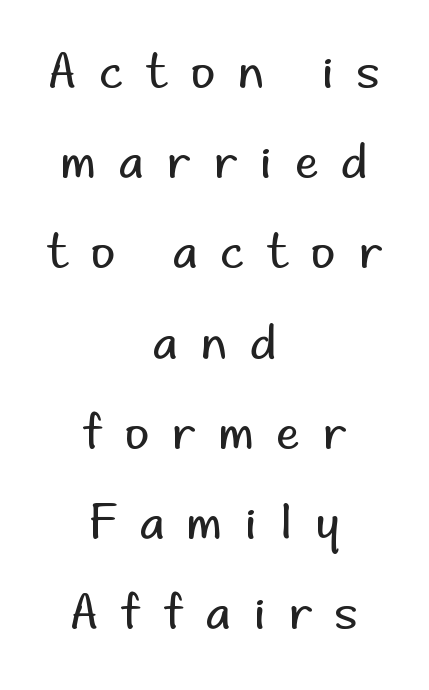
The glyphs are unaccompanied by any horizontal stroke below them. Each stroke keeps to a modest, everyday thickness or less. This is roman type, the default non-slanted kind. The lines are spread far apart with generous leading.
